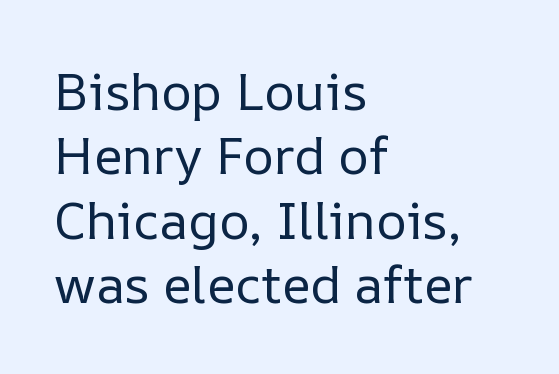
Q: Is the text bold? A: No.
Q: Is the text italic (slanted)? A: No, it is upright.
Q: Is the text underlined? A: No.
Q: How is the paragraph aligned? A: Left-aligned.
Q: Is the spacing between letters normal or unusually wide? A: Normal.
Q: Width (condensed, normal, or wide)? A: Normal.
Q: Stroke contrast? A: Low.
Q: x-height? A: Medium.
Q: Monospaced? A: No.
